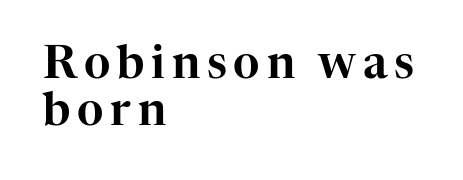
The passage shown is typeset with a serif family. Note the varied advance widths — an 'i' is clearly narrower than an 'm'. Type without underlining. Nope, not italic — everything's standing straight. Where is the straight margin? On the left.
